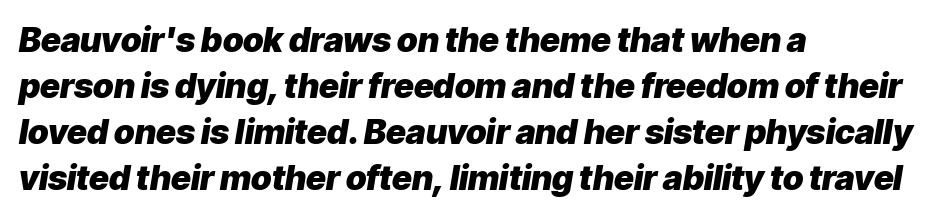
Q: Is the text bold? A: Yes.
Q: Is the text italic (slanted)? A: Yes, it leans right by about 9 degrees.
Q: Is the text underlined? A: No.
Q: How is the paragraph aligned? A: Left-aligned.
Q: Is the spacing between letters normal or unusually wide? A: Normal.
Q: Is the spacing between lines tight, normal or loose? A: Normal.
Q: Width (condensed, normal, or wide)? A: Normal.
Q: Stroke contrast? A: Low.
Q: x-height? A: Medium.
Q: Monospaced? A: No.
